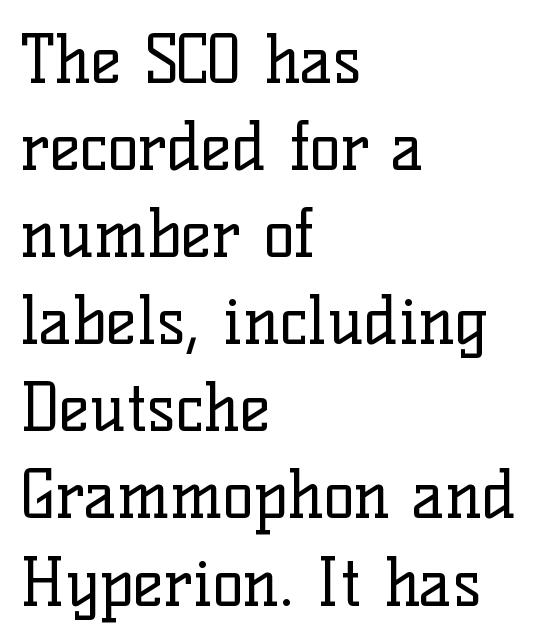
Q: Is the text bold? A: No.
Q: Is the text italic (slanted)? A: No, it is upright.
Q: Is the typeface a serif or a sans-serif typeface? A: Serif.
Q: Is the text underlined? A: No.
Q: How is the paragraph aligned? A: Left-aligned.
Q: Is the spacing between letters normal or unusually wide? A: Normal.
Q: Is the spacing between lines tight, normal or loose? A: Normal.
Q: Width (condensed, normal, or wide)? A: Normal.
Q: Stroke contrast? A: Low.
Q: x-height? A: Medium.
Q: Monospaced? A: No.
